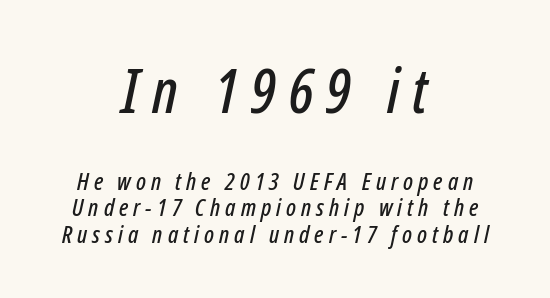
{"italic": "yes", "lean": "right", "slant_degrees": 12, "width": "condensed", "stroke_contrast": "low", "x_height": "medium", "monospaced": "no", "underline": "no", "align": "center", "line_spacing": "tight", "line_spacing_ratio": 1.11, "letter_spacing": "wide", "letter_spacing_em": 0.21, "larger_block": "first", "size_ratio": 2.54, "glyph_px": 61}
